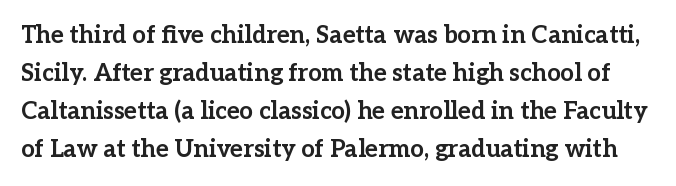
The image shows 24 px bold type, upright; set normal line spacing (1.58x), normal letter spacing, not underlined.
